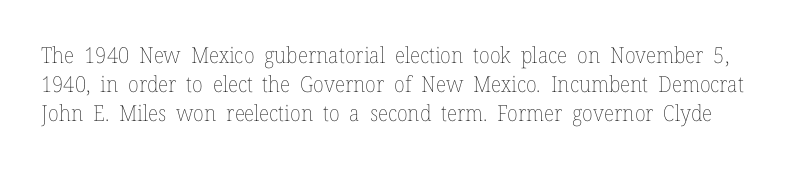
The image shows 22 px text type, upright; set normal line spacing (1.32x), normal letter spacing, not underlined.
